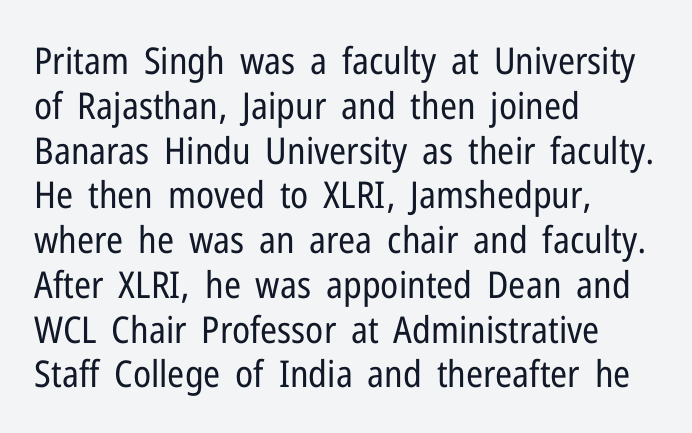
{"serif": "no", "italic": "no", "bold": "no", "weight": "regular", "width": "condensed", "stroke_contrast": "low", "x_height": "medium", "monospaced": "no", "underline": "no", "align": "left", "line_spacing_ratio": 1.21, "letter_spacing": "normal", "letter_spacing_em": 0.0, "glyph_px": 37}
